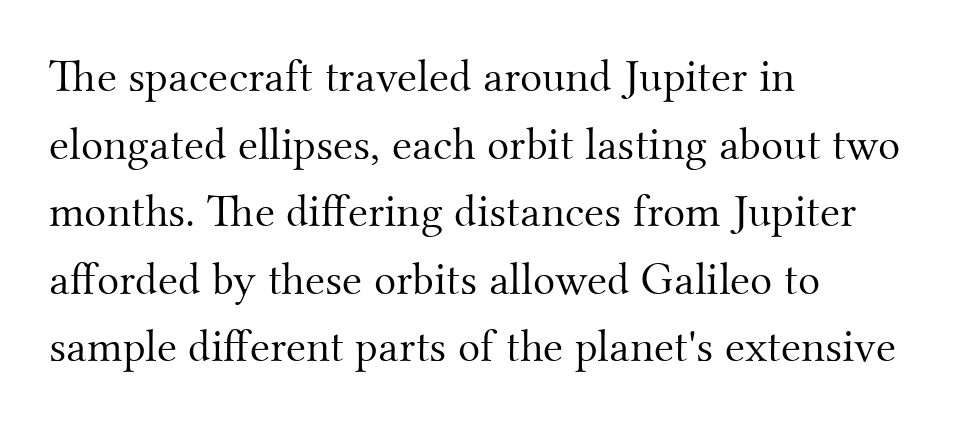
The image shows 46 px light serif type, upright; set left-aligned, normal line spacing (1.47x), normal letter spacing, not underlined; medium stroke contrast and a small x-height.
